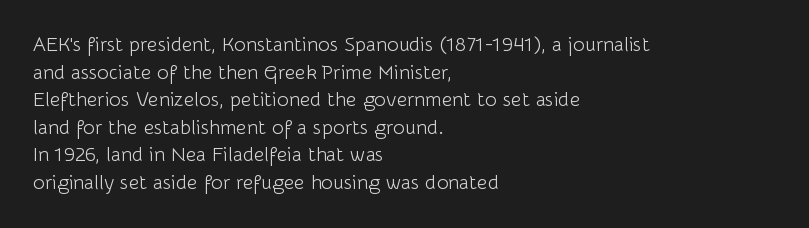
This rendering leaves character spacing at its baseline value. These lines stack with their left ends in a neat column. Reading down the column, the eye jumps a familiar distance to each next line. Stroke mass is kept to a normal reading level or below. Unlike italic type, these characters show no tilt at all. No word sits above an underline.
